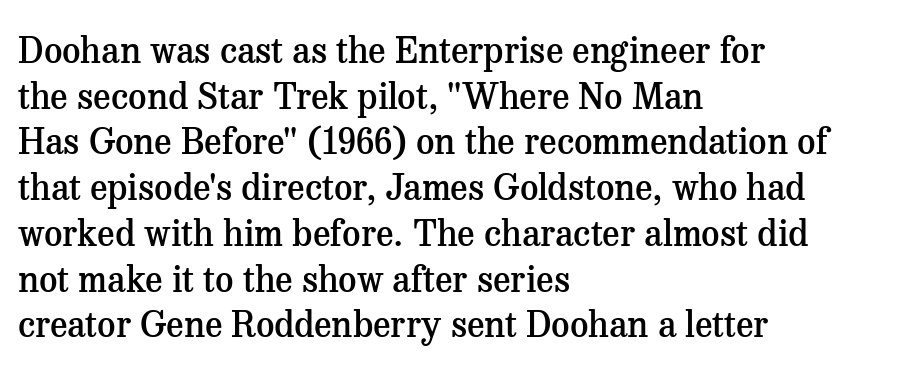
{"serif": "yes", "italic": "no", "bold": "semi", "weight": "semibold", "width": "normal", "stroke_contrast": "medium", "x_height": "medium", "monospaced": "no", "underline": "no", "align": "left", "line_spacing": "normal", "line_spacing_ratio": 1.27, "letter_spacing": "normal", "letter_spacing_em": 0.0, "glyph_px": 36}
